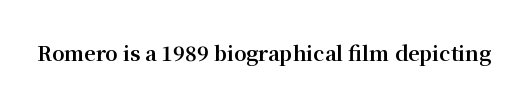
{"italic": "no", "bold": "yes", "underline": "no", "letter_spacing": "normal", "letter_spacing_em": 0.0, "glyph_px": 20}
